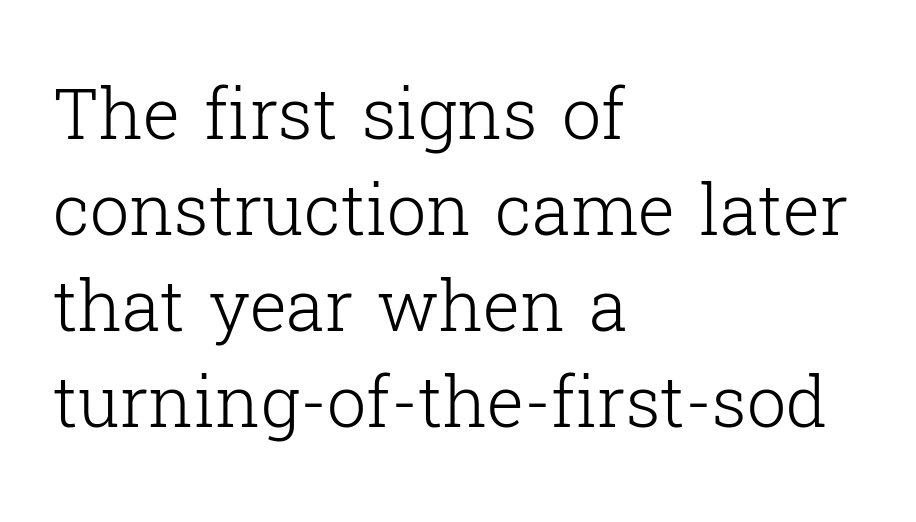
Look at the tracking — it's just the regular setting, nothing added. The rows are spaced the way most documents space them. The words here are not underlined. A classic flush-left, rag-right setting is used for this passage.
